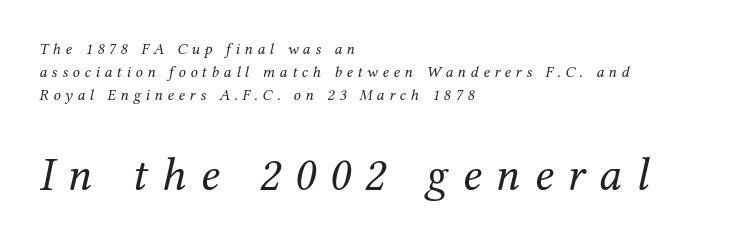
Reading top to bottom, the characters get bigger at the block break. The cut favours lightness, reaching ordinary text weight at its darkest. Classification — serif. The gaps between neighbouring characters are conspicuously large. The rendering uses natural spacing where letterforms have individual widths. If you drew a line through each stem, it would be angled.
